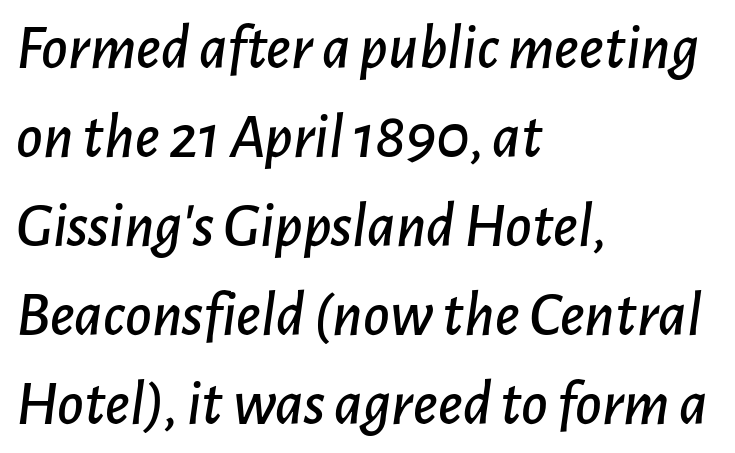
Q: Is the text italic (slanted)? A: Yes, it leans right by about 7 degrees.
Q: Is the text underlined? A: No.
Q: How is the paragraph aligned? A: Left-aligned.
Q: Is the spacing between letters normal or unusually wide? A: Normal.
Q: Is the spacing between lines tight, normal or loose? A: Normal.
Q: Width (condensed, normal, or wide)? A: Normal.
Q: Stroke contrast? A: Low.
Q: x-height? A: Medium.
Q: Monospaced? A: No.
